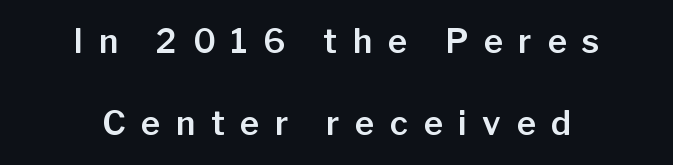
Does the leading feel generous? Absolutely, it's lavish. Short and long lines alike share a common midpoint. Spacing verdict: proportional, widths tailored to each character. The words here are not underlined. Posture: upright roman.
